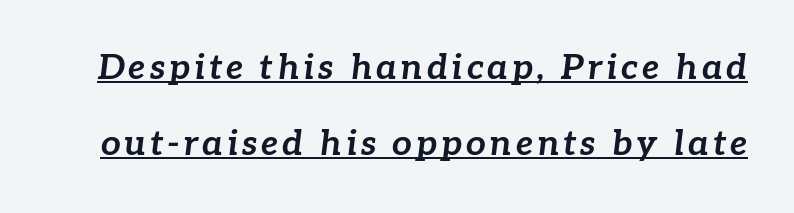
{"italic": "yes", "lean": "right", "slant_degrees": 7, "bold": "yes", "weight": "bold", "width": "normal", "stroke_contrast": "low", "x_height": "medium", "monospaced": "no", "underline": "yes", "line_spacing": "loose", "line_spacing_ratio": 2.16, "glyph_px": 35}
